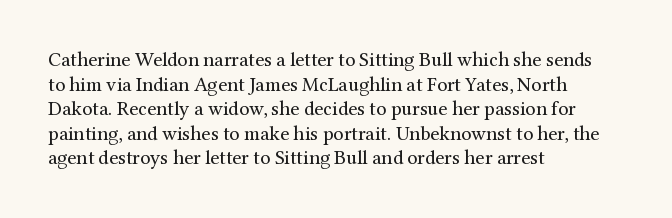
{"italic": "no", "bold": "no", "underline": "no", "align": "left", "line_spacing_ratio": 1.23, "letter_spacing": "normal", "letter_spacing_em": 0.0, "glyph_px": 20}
